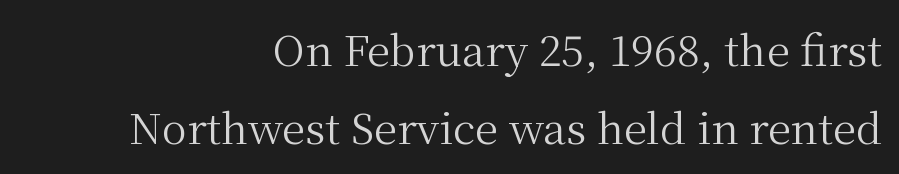
The image shows 42 px regular-weight serif type, upright; set right-aligned, line spacing 1.85x, normal letter spacing, not underlined; medium stroke contrast and a medium x-height.
